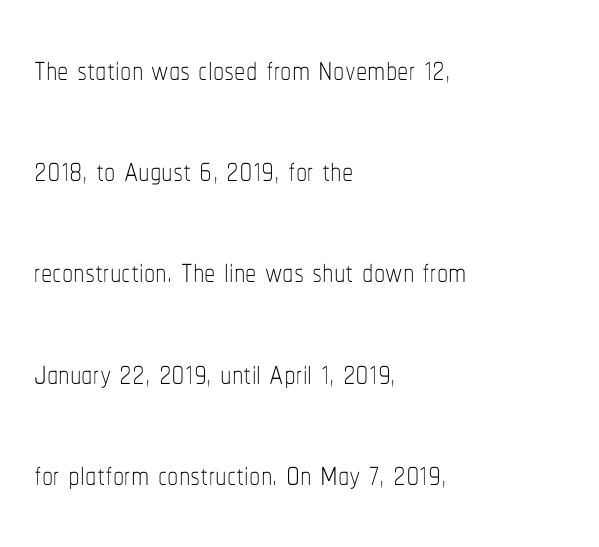
The image shows 45 px thin, condensed type, upright; set left-aligned, loose line spacing (2.25x), normal letter spacing, not underlined; low stroke contrast and a medium x-height.
